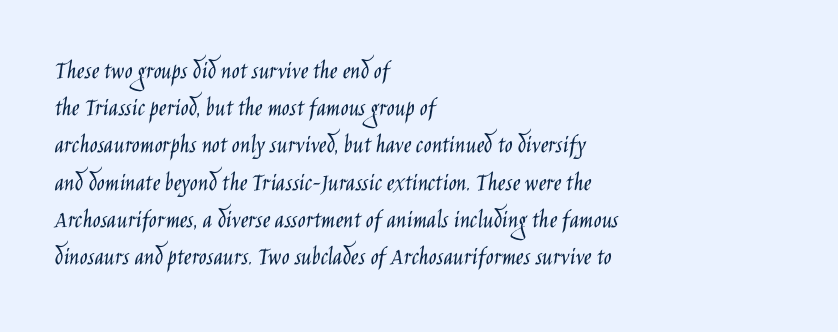
Q: Is the text bold? A: No.
Q: Is the text italic (slanted)? A: Yes.
Q: Is the text underlined? A: No.
Q: How is the paragraph aligned? A: Left-aligned.
Q: Is the spacing between letters normal or unusually wide? A: Normal.
Q: Is the spacing between lines tight, normal or loose? A: Normal.
